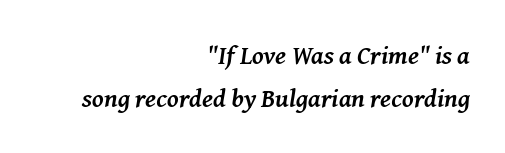
Rows of type keep a routine distance in the vertical direction. Bare-footed words on every line. The glyphs look as if they've been sheared to an angle. The ragged edge is on the left, which tells us the setting is flush right. These words are printed bold, with thick strokes throughout. Is the letter spacing exaggerated? No — it looks like the ordinary default.
